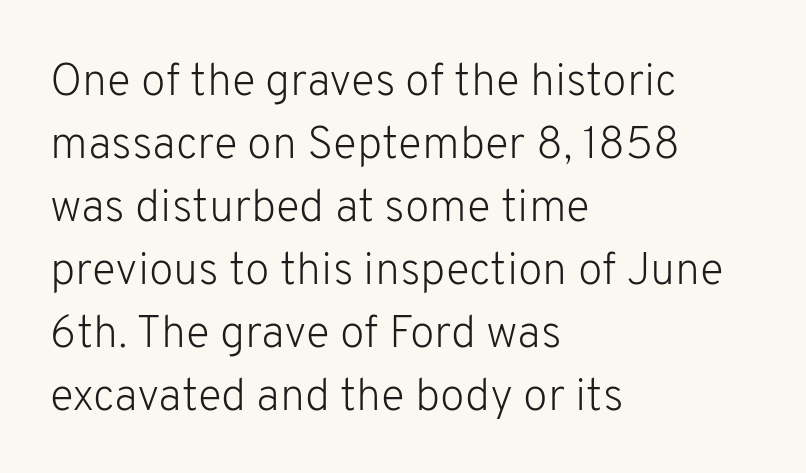
Q: Is the text bold? A: No.
Q: Is the text italic (slanted)? A: No, it is upright.
Q: Is the typeface a serif or a sans-serif typeface? A: Sans-serif.
Q: Is the text underlined? A: No.
Q: How is the paragraph aligned? A: Left-aligned.
Q: Is the spacing between letters normal or unusually wide? A: Normal.
Q: Is the spacing between lines tight, normal or loose? A: Normal.
Q: Width (condensed, normal, or wide)? A: Normal.
Q: Stroke contrast? A: Low.
Q: x-height? A: Medium.
Q: Monospaced? A: No.
